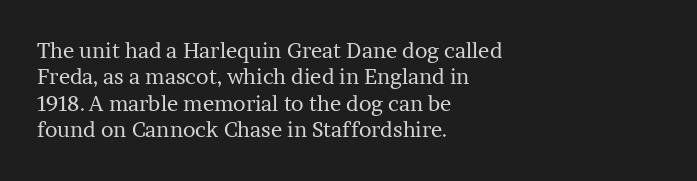
The rendering uses a moderate line-height, typical for paragraphs. Only glyphs here, with clear space below each row. The passage is arranged the way most books set body copy — flush left. Spacing between characters is what you'd get straight out of the box.
